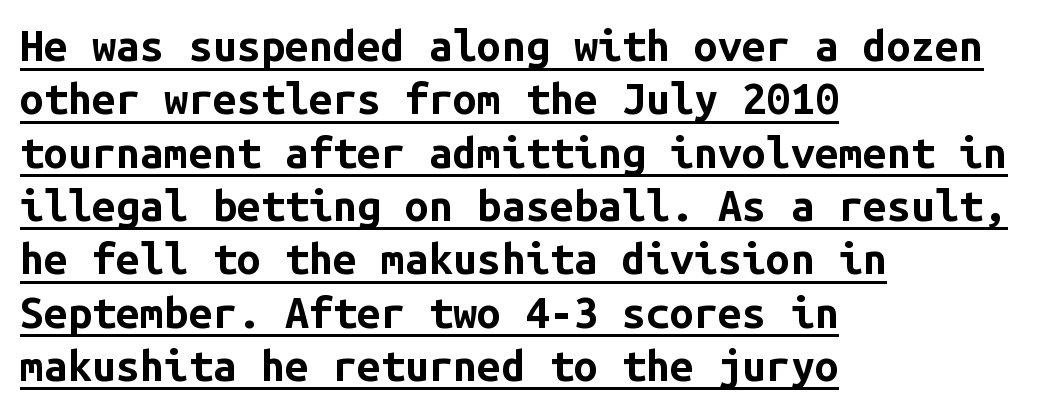
{"serif": "no", "italic": "no", "bold": "yes", "weight": "bold", "width": "normal", "stroke_contrast": "low", "x_height": "medium", "monospaced": "yes", "underline": "yes", "align": "left", "line_spacing_ratio": 1.24, "letter_spacing": "normal", "letter_spacing_em": 0.0, "glyph_px": 43}
